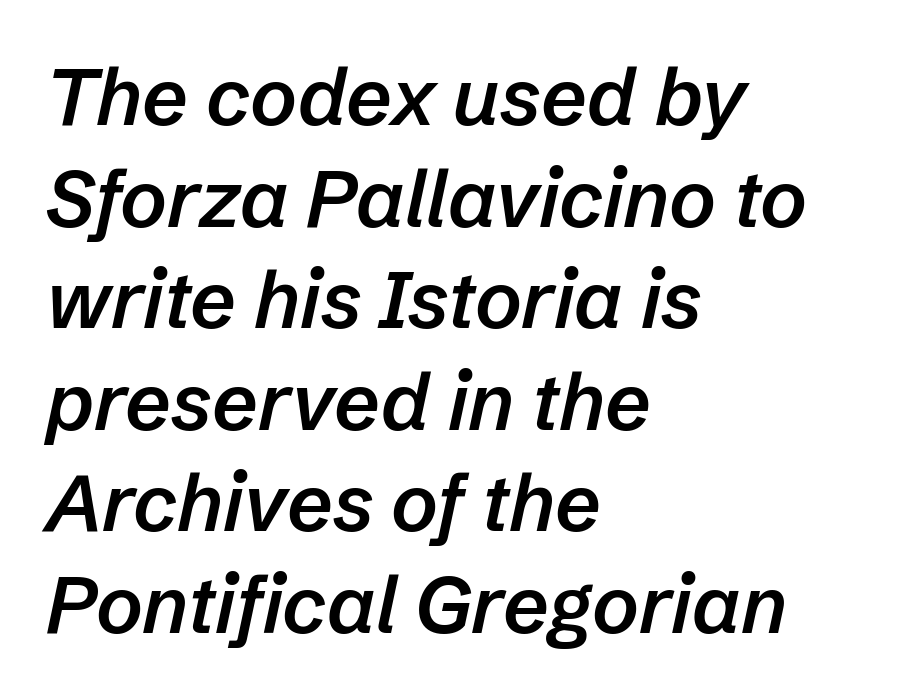
The image shows 80 px semibold type, italic (leaning right); set left-aligned, normal line spacing (1.27x), normal letter spacing, not underlined; low stroke contrast and a medium x-height.
